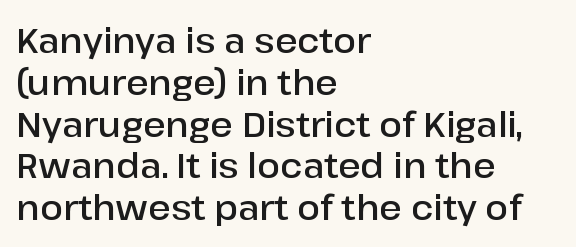
Q: Is the text bold? A: Semi-bold.
Q: Is the text italic (slanted)? A: No, it is upright.
Q: Is the typeface a serif or a sans-serif typeface? A: Sans-serif.
Q: Is the text underlined? A: No.
Q: How is the paragraph aligned? A: Left-aligned.
Q: Is the spacing between letters normal or unusually wide? A: Normal.
Q: Width (condensed, normal, or wide)? A: Normal.
Q: Stroke contrast? A: Low.
Q: x-height? A: Medium.
Q: Monospaced? A: No.
